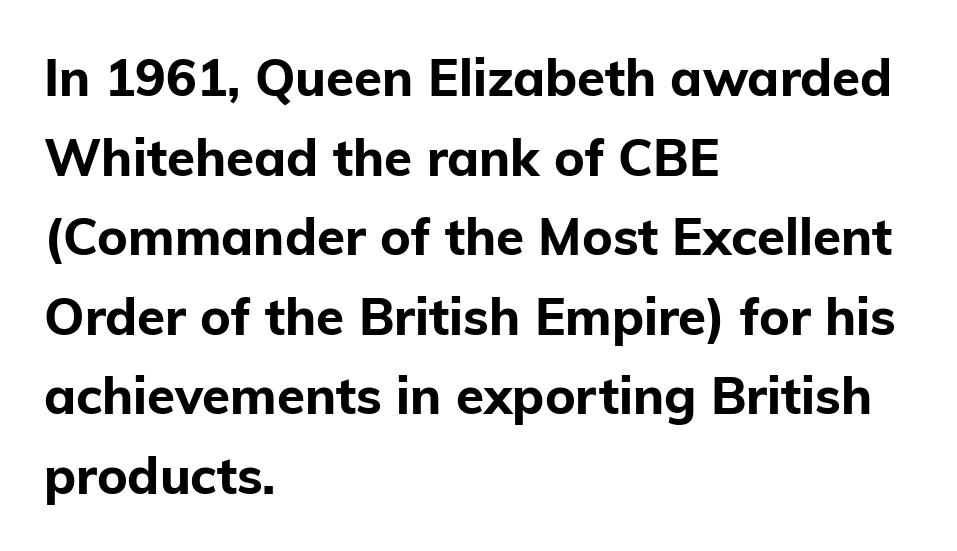
Q: Is the text bold? A: Yes.
Q: Is the text italic (slanted)? A: No, it is upright.
Q: Is the typeface a serif or a sans-serif typeface? A: Sans-serif.
Q: Is the text underlined? A: No.
Q: How is the paragraph aligned? A: Left-aligned.
Q: Is the spacing between letters normal or unusually wide? A: Normal.
Q: Is the spacing between lines tight, normal or loose? A: Normal.
Q: Width (condensed, normal, or wide)? A: Normal.
Q: Stroke contrast? A: Low.
Q: x-height? A: Medium.
Q: Monospaced? A: No.
